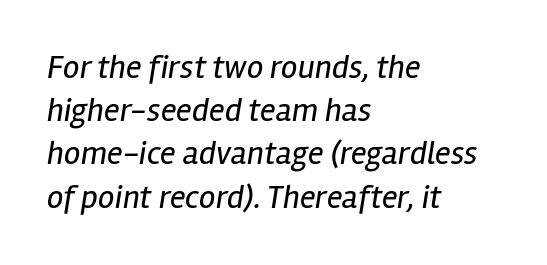
Q: Is the text bold? A: No.
Q: Is the text italic (slanted)? A: Yes, it leans right by about 12 degrees.
Q: Is the text underlined? A: No.
Q: How is the paragraph aligned? A: Left-aligned.
Q: Is the spacing between letters normal or unusually wide? A: Normal.
Q: Is the spacing between lines tight, normal or loose? A: Normal.
Q: Width (condensed, normal, or wide)? A: Condensed.
Q: Stroke contrast? A: Low.
Q: x-height? A: Medium.
Q: Monospaced? A: No.
